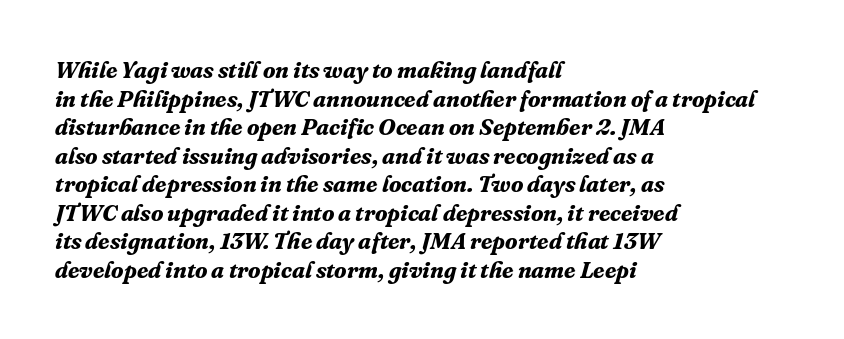
The image shows 23 px bold type, italic (leaning right); set left-aligned, line spacing 1.24x, normal letter spacing, not underlined.
